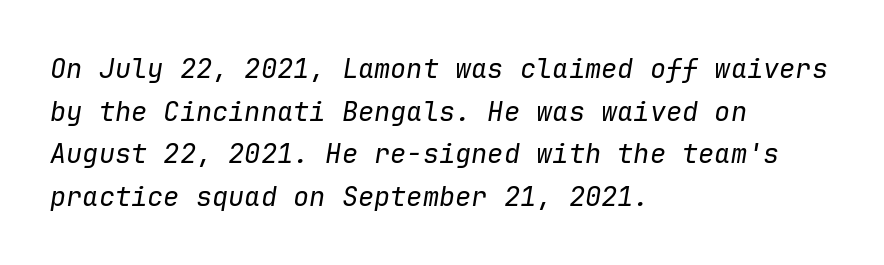
The image shows 27 px text type, italic (leaning right); set left-aligned, normal line spacing (1.58x), normal letter spacing, not underlined.
